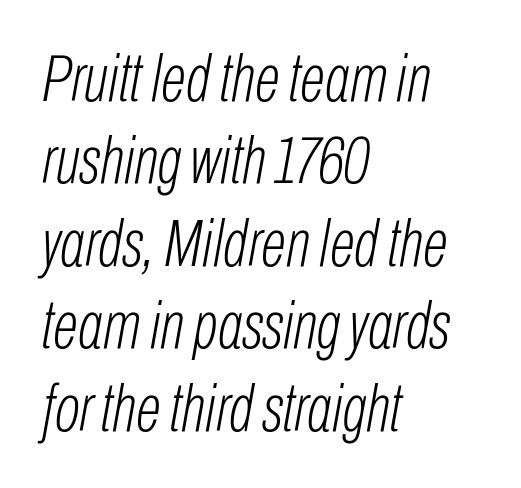
Compared with ordinary roman type, these characters are visibly tilted. The space beneath each line is pristine and unruled. Do the characters align in a grid? No, the font is proportional. A light-to-regular cut is what we see here. This rendering uses left alignment, leaving the right contour irregular.
